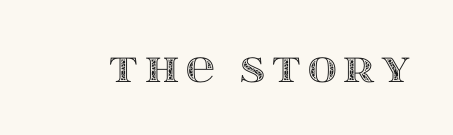
Q: Is the text italic (slanted)? A: No, it is upright.
Q: Is the text underlined? A: No.
Q: Width (condensed, normal, or wide)? A: Wide.
Q: x-height? A: Large.
Q: Monospaced? A: No.
